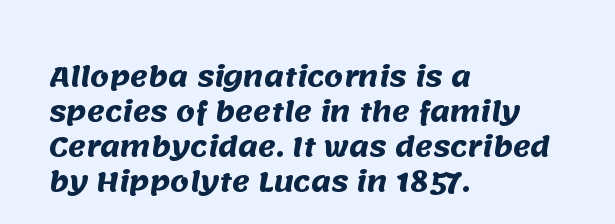
Q: Is the text bold? A: Yes.
Q: Is the text underlined? A: No.
Q: How is the paragraph aligned? A: Left-aligned.
Q: Is the spacing between letters normal or unusually wide? A: Normal.
Q: Is the spacing between lines tight, normal or loose? A: Normal.
